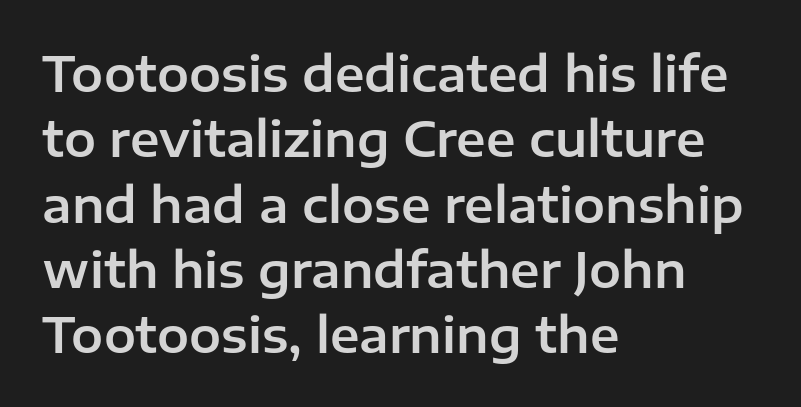
{"serif": "no", "italic": "no", "width": "normal", "stroke_contrast": "low", "x_height": "medium", "monospaced": "no", "underline": "no", "align": "left", "line_spacing": "normal", "line_spacing_ratio": 1.36, "letter_spacing": "normal", "letter_spacing_em": 0.0, "glyph_px": 48}
